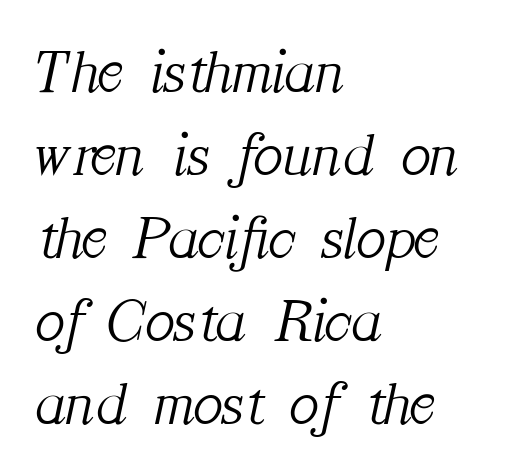
The image shows 62 px light serif type, italic (leaning right); set left-aligned, normal line spacing (1.34x), normal letter spacing, not underlined; medium stroke contrast and a medium x-height.
